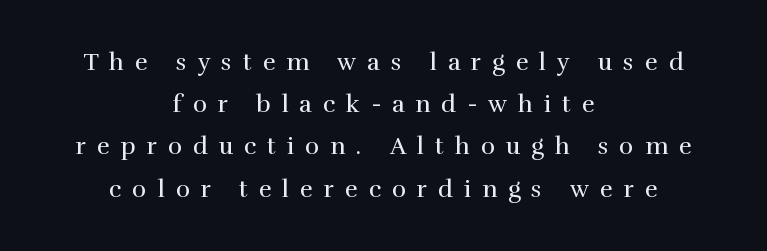
Q: Is the text bold? A: No.
Q: Is the text italic (slanted)? A: No, it is upright.
Q: Is the text underlined? A: No.
Q: How is the paragraph aligned? A: Centered.
Q: Is the spacing between letters normal or unusually wide? A: Unusually wide.
